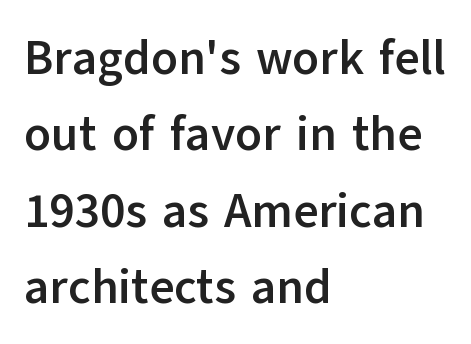
Q: Is the text bold? A: Yes.
Q: Is the text italic (slanted)? A: No, it is upright.
Q: Is the typeface a serif or a sans-serif typeface? A: Sans-serif.
Q: Is the text underlined? A: No.
Q: How is the paragraph aligned? A: Left-aligned.
Q: Is the spacing between letters normal or unusually wide? A: Normal.
Q: Is the spacing between lines tight, normal or loose? A: Normal.
Q: Width (condensed, normal, or wide)? A: Normal.
Q: Stroke contrast? A: Low.
Q: x-height? A: Medium.
Q: Monospaced? A: No.
